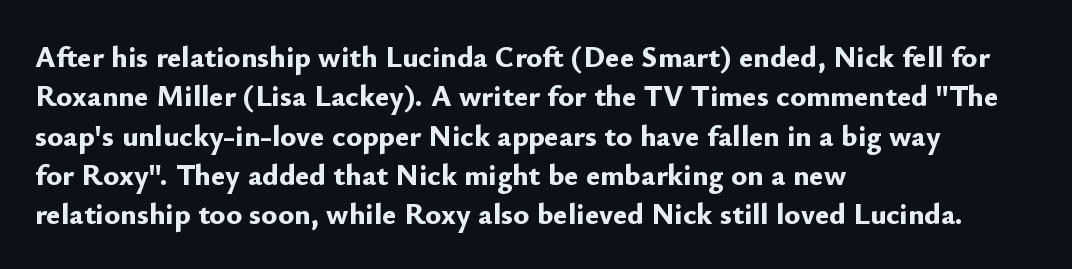
{"serif": "no", "italic": "no", "bold": "yes", "weight": "bold", "width": "normal", "stroke_contrast": "low", "x_height": "small", "monospaced": "no", "underline": "no", "align": "left", "line_spacing": "normal", "line_spacing_ratio": 1.31, "letter_spacing": "normal", "letter_spacing_em": 0.0, "glyph_px": 30}
